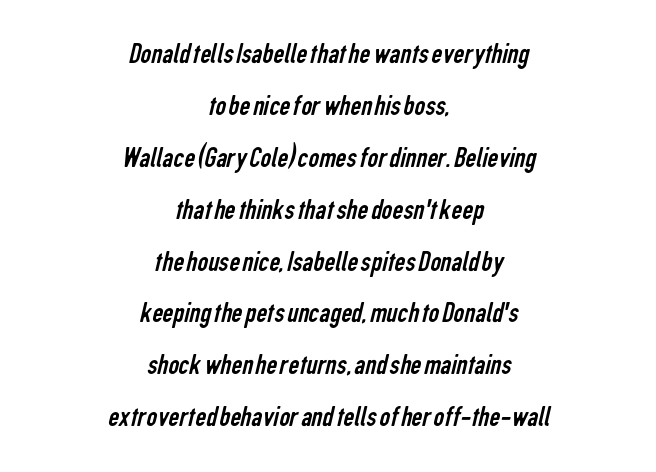
Q: Is the text bold? A: No.
Q: Is the typeface a serif or a sans-serif typeface? A: Sans-serif.
Q: Is the text underlined? A: No.
Q: How is the paragraph aligned? A: Centered.
Q: Is the spacing between letters normal or unusually wide? A: Normal.
Q: Width (condensed, normal, or wide)? A: Condensed.
Q: Stroke contrast? A: Low.
Q: x-height? A: Medium.
Q: Monospaced? A: No.
